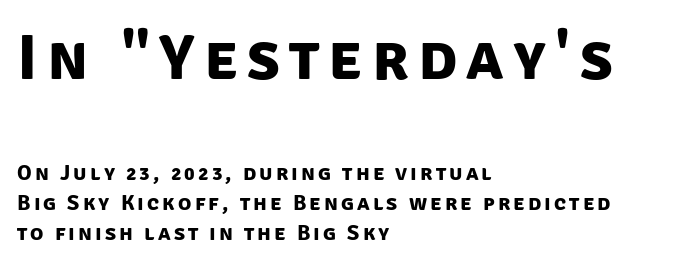
The image shows 65 px bold sans-serif type; set left-aligned, normal line spacing (1.38x), not underlined; the first (top) block is 2.95x larger; low stroke contrast and a large x-height.
